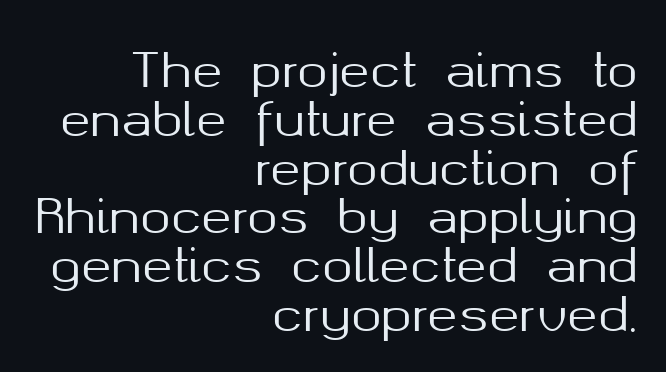
The lettering stays uniformly vertical, giving the passage a roman look. Check the space under the baseline: it is left empty. I'd call this a sans setting — the letters go barefoot. Think of a printed novel: that variable character pitch is what you see here. The horizontal fit of the characters is conventional and even.
